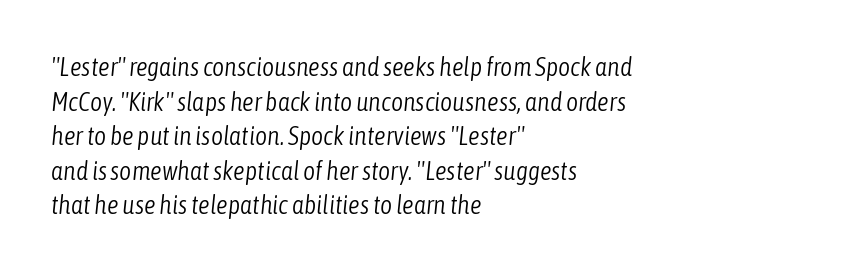
The text block is weighted toward the left margin, trailing off unevenly rightward. Heft: none added — not bold. Is the letter spacing exaggerated? No — it looks like the ordinary default. Whoever set this chose a conventional vertical rhythm.
